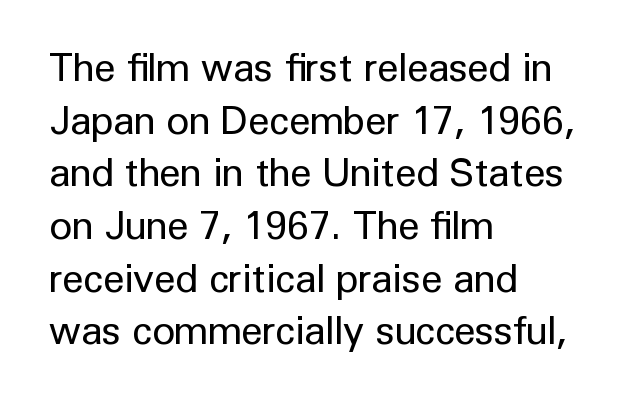
{"serif": "no", "italic": "no", "bold": "no", "weight": "regular", "width": "normal", "stroke_contrast": "low", "x_height": "medium", "monospaced": "no", "underline": "no", "align": "left", "line_spacing": "normal", "line_spacing_ratio": 1.35, "letter_spacing": "normal", "letter_spacing_em": 0.0, "glyph_px": 39}
